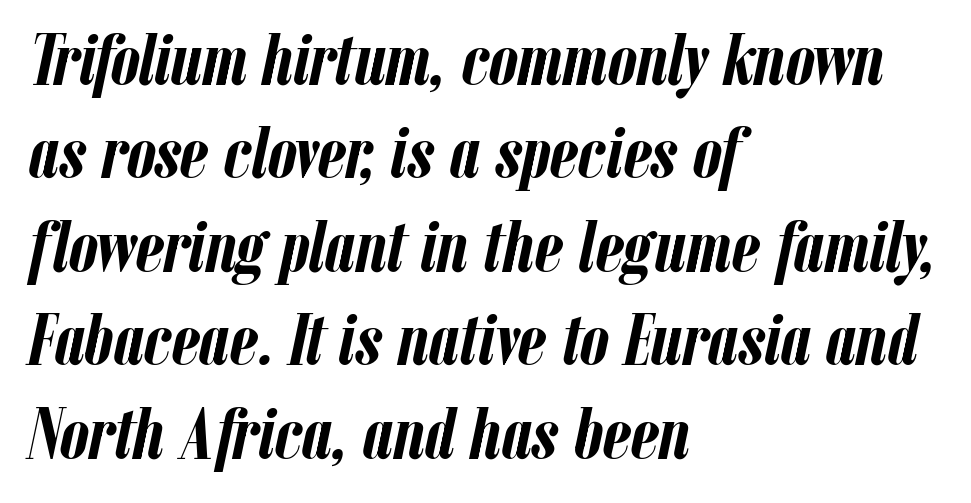
The image shows 73 px semibold, condensed type, italic (leaning right); set left-aligned, normal line spacing (1.28x), normal letter spacing, not underlined; low stroke contrast and a medium x-height.
